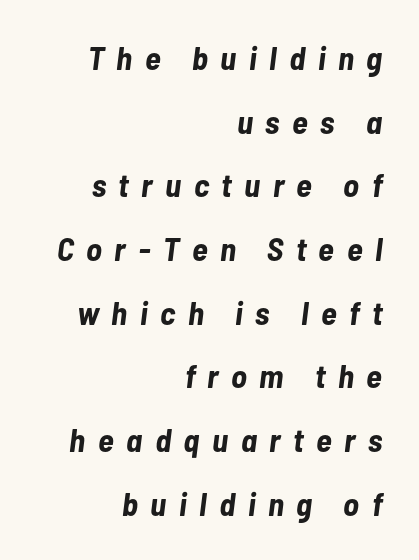
Varying glyph widths throughout — classic text-font behaviour. Students, observe: this is what heavily led, spacious text looks like. Pretty heavy lettering here — definitely bold. Quick note: italic. If you drew a ruler down the right edge, every line would touch it. Glyph-to-glyph distance is far greater than everyday printed text.
